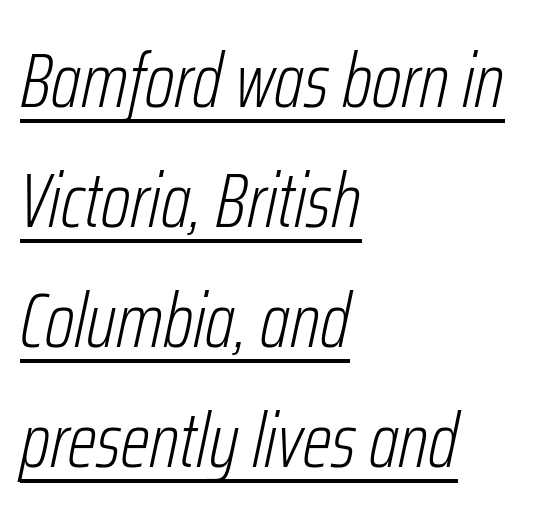
Q: Is the text bold? A: No.
Q: Is the text italic (slanted)? A: Yes, it leans right by about 12 degrees.
Q: Is the text underlined? A: Yes.
Q: How is the paragraph aligned? A: Left-aligned.
Q: Is the spacing between letters normal or unusually wide? A: Normal.
Q: Is the spacing between lines tight, normal or loose? A: Normal.
Q: Width (condensed, normal, or wide)? A: Condensed.
Q: Stroke contrast? A: Low.
Q: x-height? A: Medium.
Q: Monospaced? A: No.
